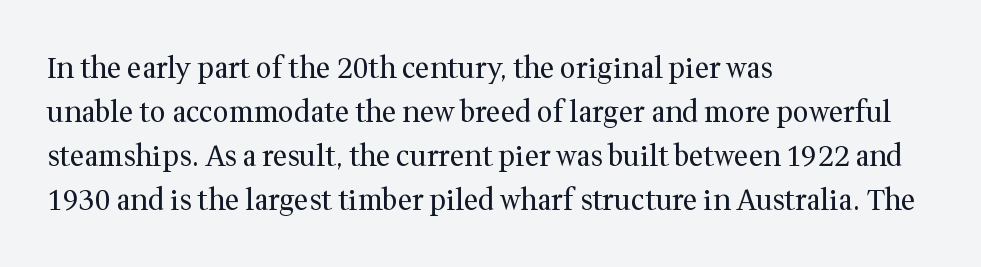
{"serif": "yes", "italic": "no", "bold": "no", "weight": "regular", "width": "normal", "stroke_contrast": "medium", "x_height": "medium", "monospaced": "no", "underline": "no", "align": "left", "line_spacing": "normal", "line_spacing_ratio": 1.57, "letter_spacing": "normal", "letter_spacing_em": 0.0, "glyph_px": 28}
